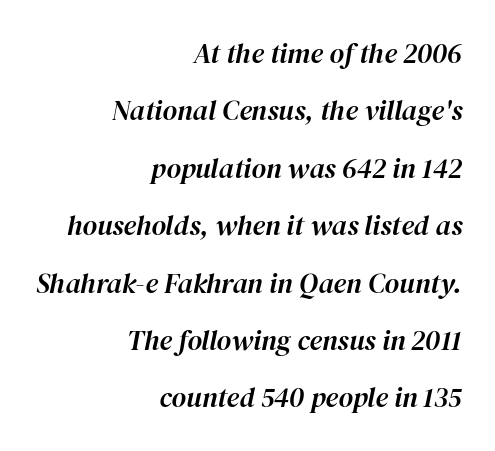
The image shows 28 px text type, italic (leaning right); set right-aligned, loose line spacing (2.05x), normal letter spacing, not underlined; high stroke contrast and a medium x-height.
